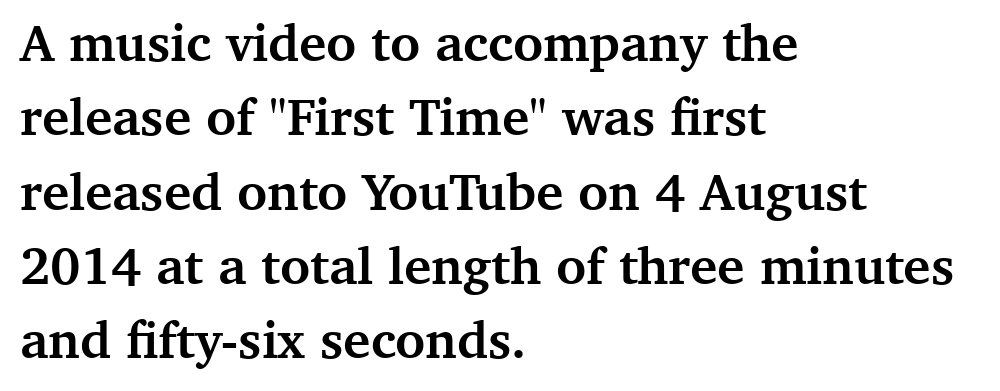
{"serif": "yes", "italic": "no", "bold": "yes", "weight": "semibold", "width": "normal", "stroke_contrast": "medium", "x_height": "medium", "monospaced": "no", "underline": "no", "align": "left", "line_spacing": "normal", "line_spacing_ratio": 1.43, "letter_spacing": "normal", "letter_spacing_em": 0.0, "glyph_px": 52}
